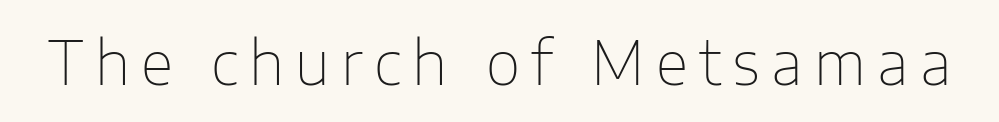
Q: Is the text bold? A: No.
Q: Is the text italic (slanted)? A: No, it is upright.
Q: Is the typeface a serif or a sans-serif typeface? A: Sans-serif.
Q: Is the text underlined? A: No.
Q: Width (condensed, normal, or wide)? A: Normal.
Q: Stroke contrast? A: Low.
Q: x-height? A: Medium.
Q: Monospaced? A: No.
